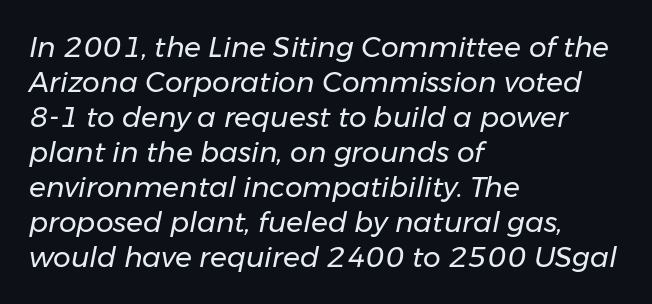
The image shows 28 px regular-weight type, italic (leaning right); set left-aligned, normal line spacing (1.25x), normal letter spacing, not underlined; low stroke contrast and a medium x-height.
